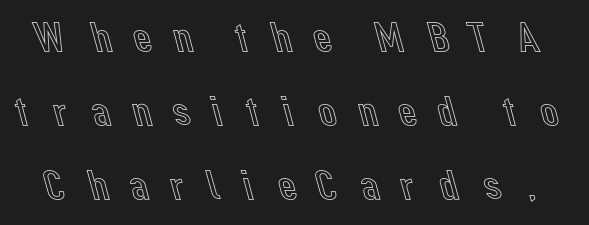
Is this a fixed-width face? No — the glyphs have proportional, varying widths. Type without underlining. Glyph-to-glyph distance is far greater than everyday printed text.
